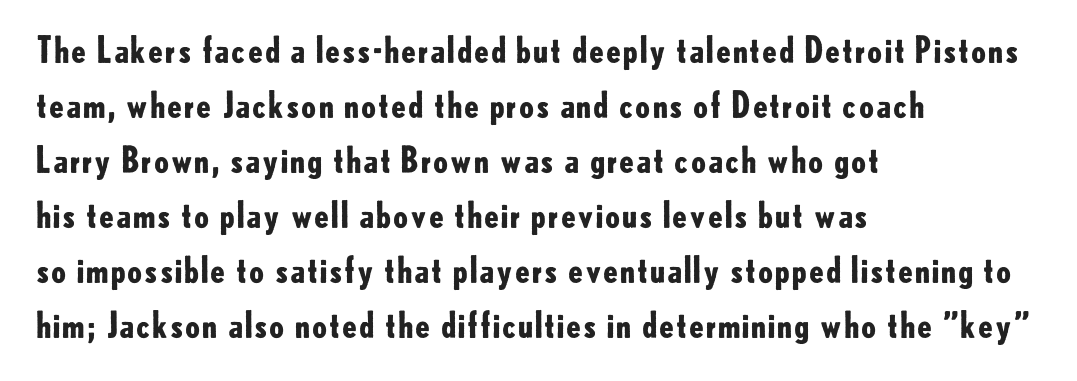
Q: Is the text bold? A: Yes.
Q: Is the text italic (slanted)? A: No, it is upright.
Q: Is the typeface a serif or a sans-serif typeface? A: Sans-serif.
Q: Is the text underlined? A: No.
Q: How is the paragraph aligned? A: Left-aligned.
Q: Is the spacing between letters normal or unusually wide? A: Normal.
Q: Is the spacing between lines tight, normal or loose? A: Normal.
Q: Width (condensed, normal, or wide)? A: Normal.
Q: Stroke contrast? A: Low.
Q: x-height? A: Small.
Q: Monospaced? A: No.
